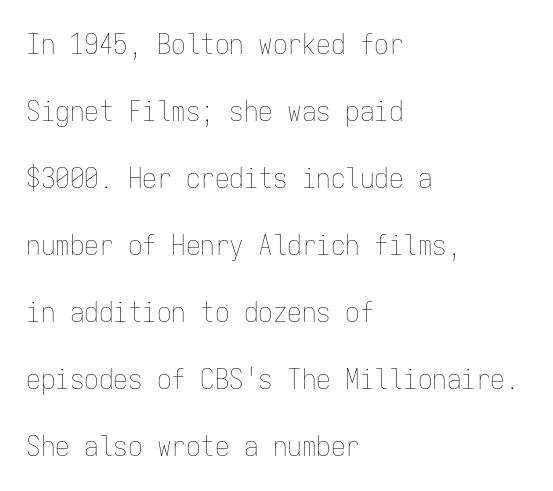
{"italic": "no", "bold": "no", "weight": "thin", "width": "condensed", "stroke_contrast": "low", "x_height": "medium", "monospaced": "yes", "underline": "no", "align": "left", "line_spacing": "loose", "line_spacing_ratio": 2.31, "letter_spacing": "normal", "letter_spacing_em": 0.0, "glyph_px": 29}
